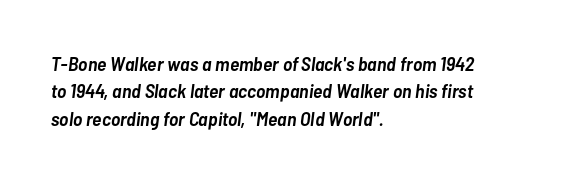
The image shows 20 px text type, italic (leaning right); set left-aligned, normal line spacing (1.37x), normal letter spacing, not underlined.
